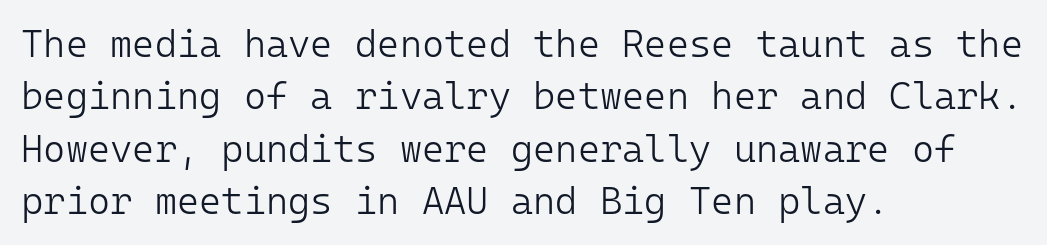
Q: Is the text bold? A: No.
Q: Is the text italic (slanted)? A: No, it is upright.
Q: Is the typeface a serif or a sans-serif typeface? A: Sans-serif.
Q: Is the text underlined? A: No.
Q: How is the paragraph aligned? A: Left-aligned.
Q: Is the spacing between letters normal or unusually wide? A: Normal.
Q: Is the spacing between lines tight, normal or loose? A: Normal.
Q: Width (condensed, normal, or wide)? A: Normal.
Q: Stroke contrast? A: Low.
Q: x-height? A: Medium.
Q: Monospaced? A: Yes.
